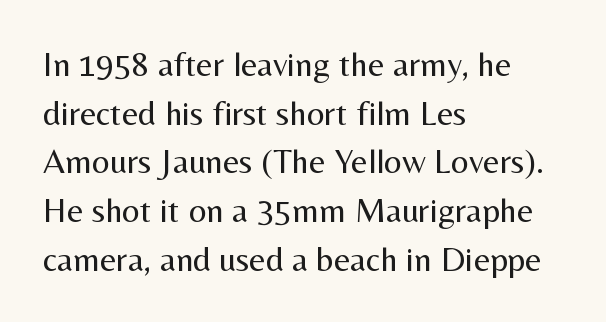
Q: Is the text bold? A: No.
Q: Is the text italic (slanted)? A: No, it is upright.
Q: Is the typeface a serif or a sans-serif typeface? A: Sans-serif.
Q: Is the text underlined? A: No.
Q: How is the paragraph aligned? A: Left-aligned.
Q: Is the spacing between letters normal or unusually wide? A: Normal.
Q: Is the spacing between lines tight, normal or loose? A: Normal.
Q: Width (condensed, normal, or wide)? A: Normal.
Q: Stroke contrast? A: Medium.
Q: x-height? A: Medium.
Q: Monospaced? A: No.
